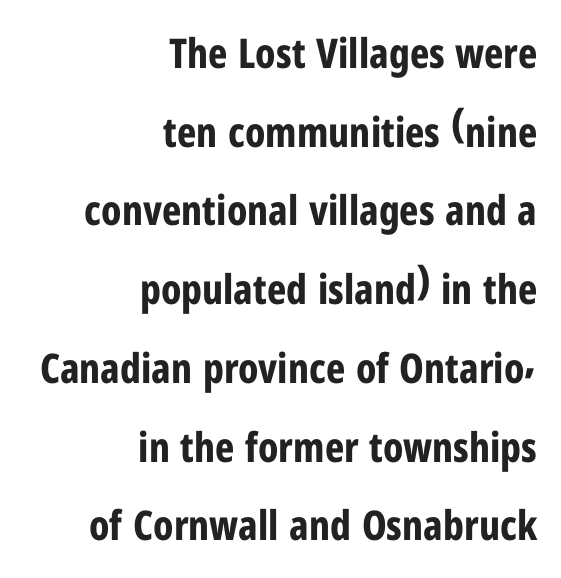
{"serif": "no", "italic": "no", "bold": "yes", "weight": "bold", "width": "condensed", "stroke_contrast": "low", "x_height": "medium", "monospaced": "no", "underline": "no", "align": "right", "line_spacing": "loose", "line_spacing_ratio": 1.92, "letter_spacing": "normal", "letter_spacing_em": 0.0, "glyph_px": 41}
